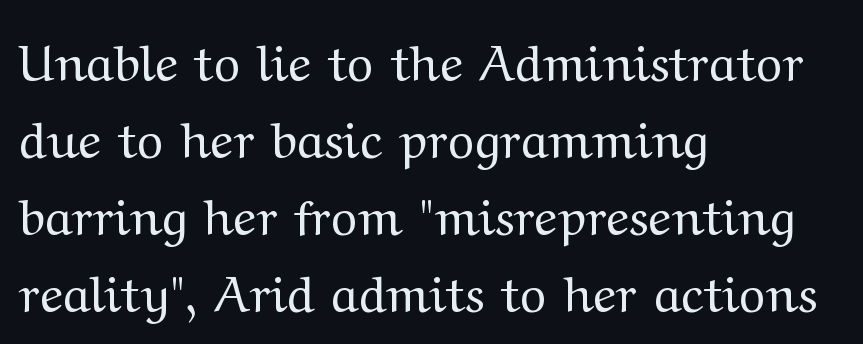
The image shows 50 px regular-weight, wide serif type, upright; set left-aligned, normal line spacing (1.54x), normal letter spacing, not underlined; medium stroke contrast and a medium x-height.
